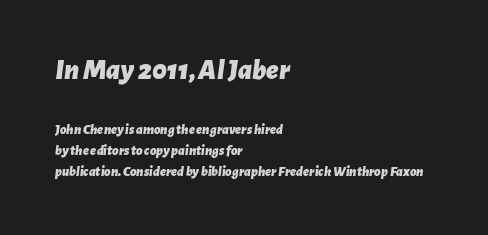
The image shows 29 px bold type, italic (leaning right); set left-aligned, normal line spacing (1.51x), normal letter spacing, not underlined; the first (top) block is 2.07x larger; low stroke contrast and a medium x-height.
